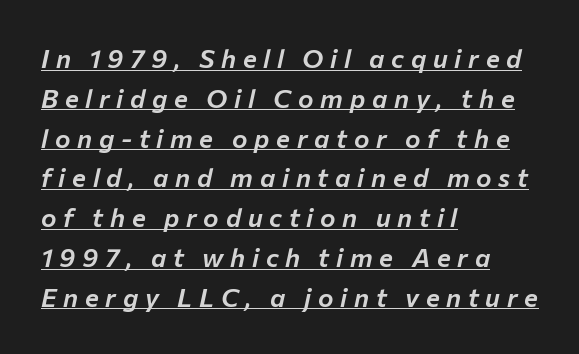
Q: Is the text italic (slanted)? A: Yes, it leans right by about 12 degrees.
Q: Is the text underlined? A: Yes.
Q: How is the paragraph aligned? A: Left-aligned.
Q: Is the spacing between letters normal or unusually wide? A: Unusually wide.
Q: Is the spacing between lines tight, normal or loose? A: Normal.
